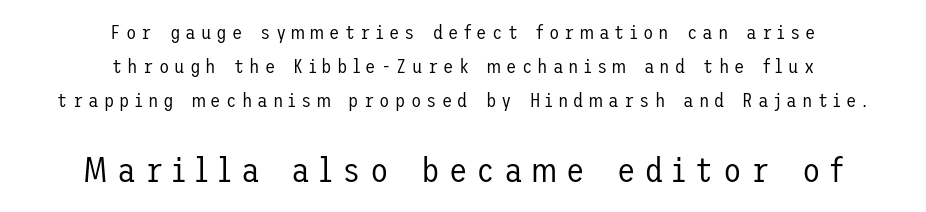
Q: Is the text bold? A: No.
Q: Is the text italic (slanted)? A: No, it is upright.
Q: Is the typeface a serif or a sans-serif typeface? A: Sans-serif.
Q: Is the text underlined? A: No.
Q: How is the paragraph aligned? A: Centered.
Q: Is the spacing between letters normal or unusually wide? A: Unusually wide.
Q: Which block of text is set in a larger size, the first (top) or the second (bottom)? A: The second (bottom) one.
Q: Width (condensed, normal, or wide)? A: Normal.
Q: Stroke contrast? A: Low.
Q: x-height? A: Medium.
